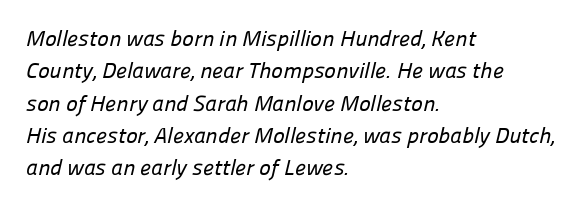
{"underline": "no", "align": "left", "line_spacing": "normal", "line_spacing_ratio": 1.47, "letter_spacing": "normal", "letter_spacing_em": 0.0, "glyph_px": 22}
